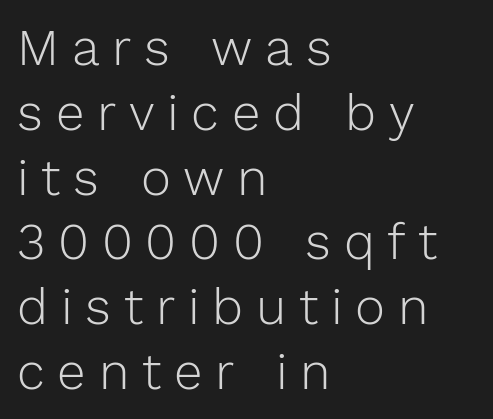
{"serif": "no", "italic": "no", "bold": "no", "weight": "light", "width": "normal", "stroke_contrast": "low", "x_height": "medium", "monospaced": "no", "underline": "no", "align": "left", "line_spacing": "normal", "line_spacing_ratio": 1.27, "letter_spacing": "wide", "letter_spacing_em": 0.25, "glyph_px": 51}
